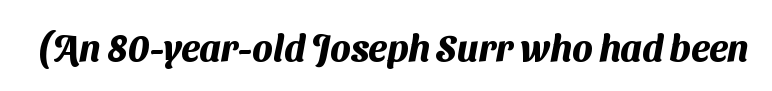
Type style note: lacks serifs. Compared with typical body copy, the letter spacing here is the same. You could not count columns in this text — the font is proportionally spaced. Students, this is bold: see how much ink each stroke carries.
